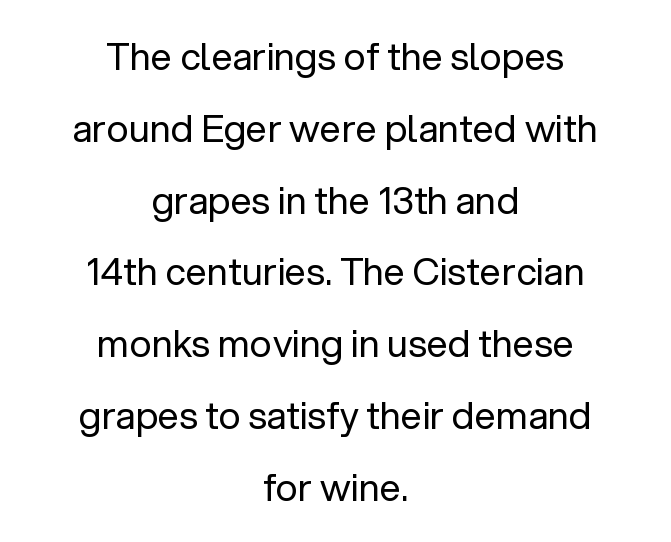
Honestly, the letter spacing is just normal — you wouldn't notice it. Note the varied advance widths — an 'i' is clearly narrower than an 'm'. A typesetter would label this face a sans. Every row of glyphs is offset so its center matches the block's center. Heaviness? Minimal to ordinary, like unemphasized prose.
